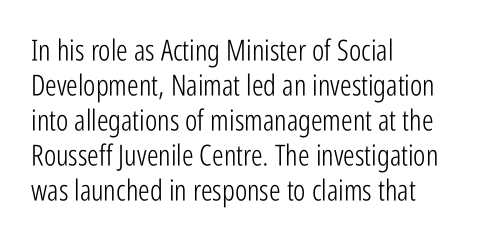
The image shows 29 px light, condensed sans-serif type, upright; set left-aligned, line spacing 1.21x, normal letter spacing, not underlined; low stroke contrast and a medium x-height.
